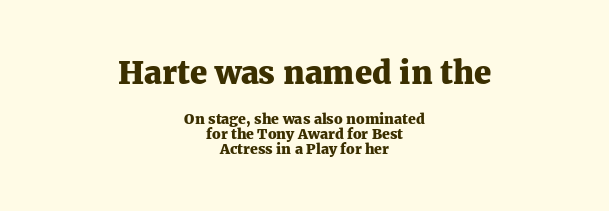
{"serif": "yes", "italic": "no", "bold": "yes", "weight": "heavy", "width": "normal", "stroke_contrast": "medium", "x_height": "medium", "monospaced": "no", "underline": "no", "align": "center", "line_spacing": "tight", "line_spacing_ratio": 1.05, "letter_spacing": "normal", "letter_spacing_em": 0.0, "larger_block": "first", "size_ratio": 2.21, "glyph_px": 31}
